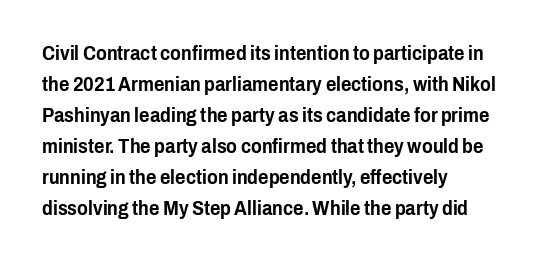
The image shows 20 px text type, upright; set left-aligned, normal line spacing (1.55x), normal letter spacing, not underlined.
